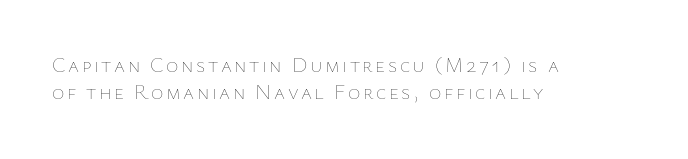
These glyphs show unthickened strokes, regular width or finer. The letters stand upright; this is a roman face. These lines sit exactly where default settings would place them. A bare baseline throughout the passage. Is the block centered? No — it sits flush against the left margin.
